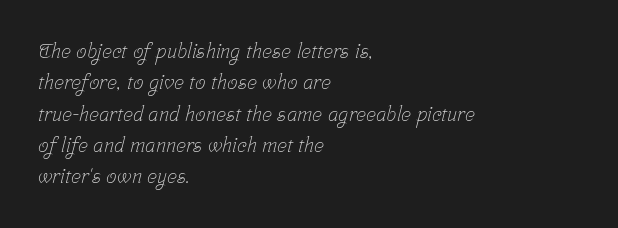
The image shows 21 px text type; set left-aligned, normal line spacing (1.49x), normal letter spacing, not underlined.
